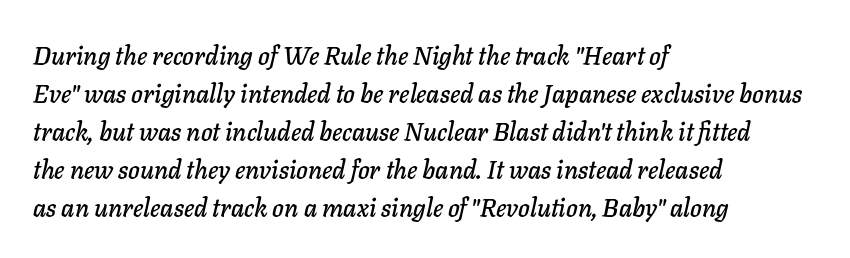
Q: Is the text italic (slanted)? A: Yes, it leans right by about 11 degrees.
Q: Is the text underlined? A: No.
Q: How is the paragraph aligned? A: Left-aligned.
Q: Is the spacing between letters normal or unusually wide? A: Normal.
Q: Is the spacing between lines tight, normal or loose? A: Normal.
